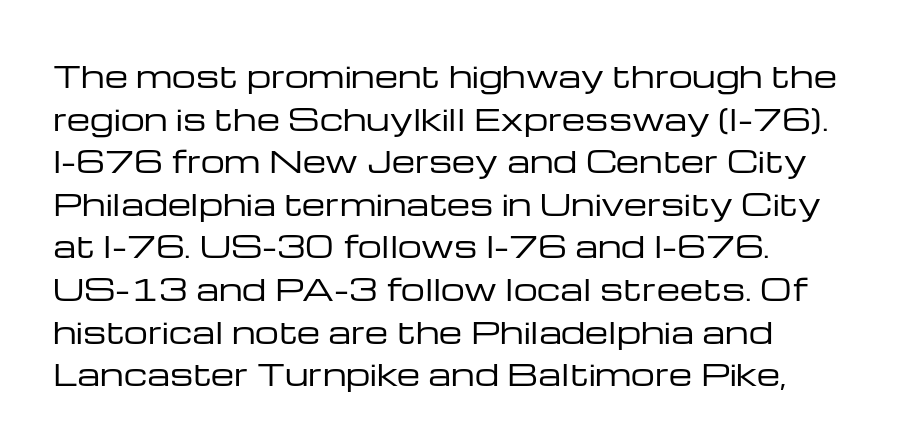
These lines are rendered in a variable-pitch font. Ordinary non-slanted type is in use. Underline: absent. Counters stay open thanks to moderate or lighter strokes.
